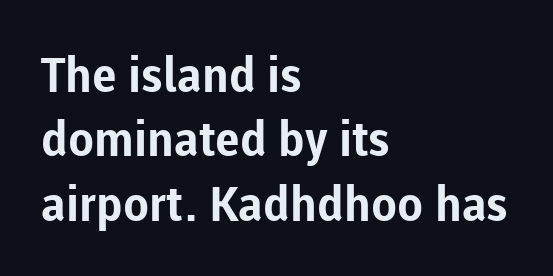
The image shows 48 px bold sans-serif type, upright; set left-aligned, normal line spacing (1.34x), normal letter spacing, not underlined; low stroke contrast and a medium x-height.
